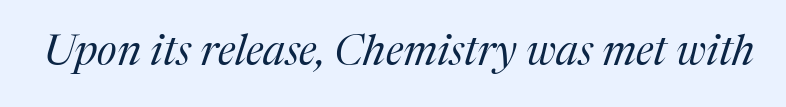
The image shows 42 px regular-weight serif type, italic (leaning right); set normal letter spacing, not underlined; medium stroke contrast and a medium x-height.
